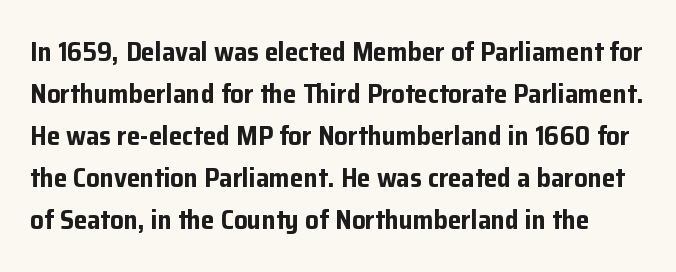
The image shows 27 px bold type, upright; set normal line spacing (1.56x), normal letter spacing, not underlined.
